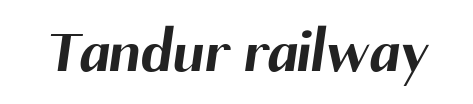
Q: Is the text bold? A: Yes.
Q: Is the typeface a serif or a sans-serif typeface? A: Sans-serif.
Q: Is the text underlined? A: No.
Q: Is the spacing between letters normal or unusually wide? A: Normal.
Q: Width (condensed, normal, or wide)? A: Normal.
Q: Stroke contrast? A: Medium.
Q: x-height? A: Medium.
Q: Monospaced? A: No.
